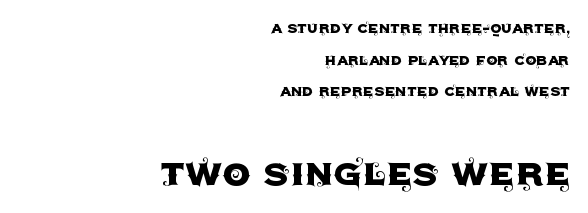
Q: Is the text italic (slanted)? A: No, it is upright.
Q: Is the typeface a serif or a sans-serif typeface? A: Sans-serif.
Q: Is the text underlined? A: No.
Q: How is the paragraph aligned? A: Right-aligned.
Q: Is the spacing between letters normal or unusually wide? A: Normal.
Q: Which block of text is set in a larger size, the first (top) or the second (bottom)? A: The second (bottom) one.
Q: Width (condensed, normal, or wide)? A: Normal.
Q: x-height? A: Large.
Q: Monospaced? A: No.
